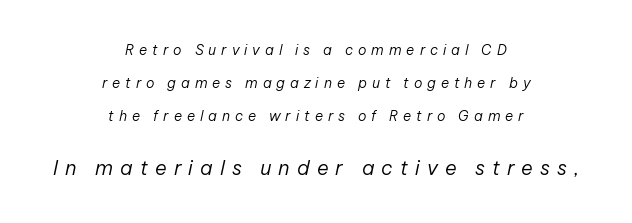
{"italic": "yes", "lean": "right", "slant_degrees": 12, "bold": "no", "underline": "no", "align": "center", "line_spacing": "loose", "line_spacing_ratio": 2.34, "letter_spacing": "wide", "letter_spacing_em": 0.35, "larger_block": "second", "size_ratio": 1.43, "glyph_px": 20}
